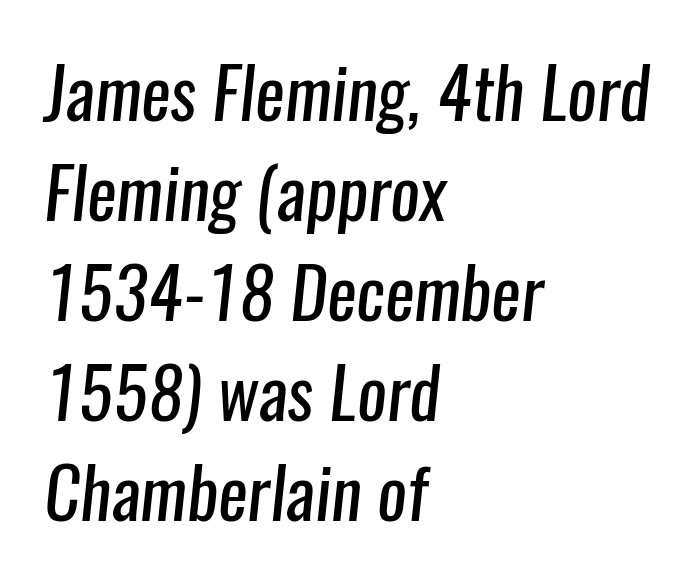
Q: Is the text bold? A: No.
Q: Is the typeface a serif or a sans-serif typeface? A: Sans-serif.
Q: Is the text underlined? A: No.
Q: How is the paragraph aligned? A: Left-aligned.
Q: Is the spacing between letters normal or unusually wide? A: Normal.
Q: Is the spacing between lines tight, normal or loose? A: Normal.
Q: Width (condensed, normal, or wide)? A: Condensed.
Q: Stroke contrast? A: Low.
Q: x-height? A: Medium.
Q: Monospaced? A: No.
